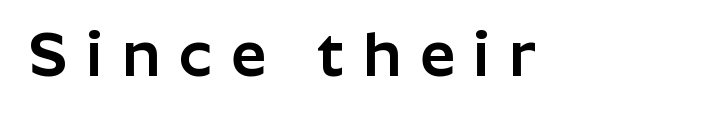
Observe the absence of serifs on each vertical stroke in this sample. Looks like regular typesetting: each glyph gets only the width it needs. Posture: vertical. Descenders are the only things crossing below the line.
